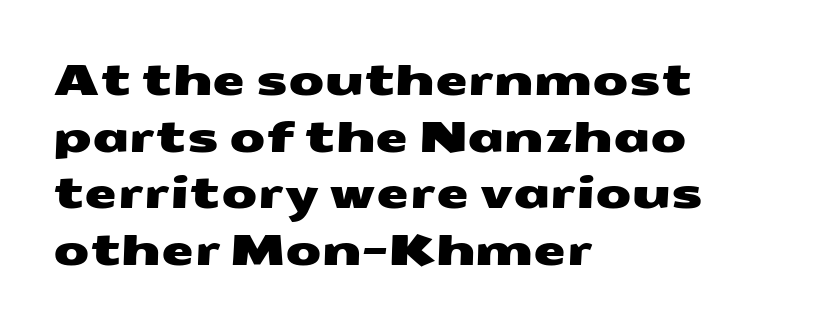
Q: Is the typeface a serif or a sans-serif typeface? A: Sans-serif.
Q: Is the text underlined? A: No.
Q: How is the paragraph aligned? A: Left-aligned.
Q: Is the spacing between letters normal or unusually wide? A: Normal.
Q: Is the spacing between lines tight, normal or loose? A: Normal.
Q: Width (condensed, normal, or wide)? A: Wide.
Q: Stroke contrast? A: Medium.
Q: x-height? A: Medium.
Q: Monospaced? A: No.
